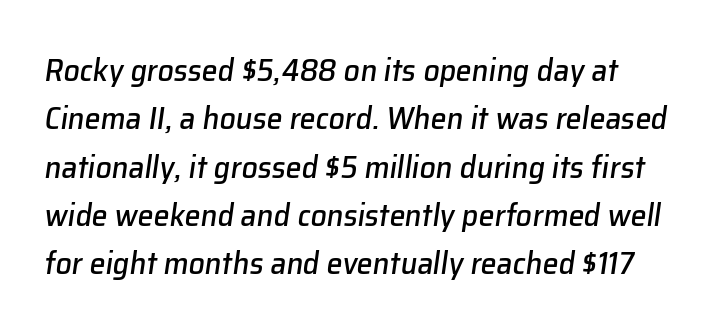
{"italic": "yes", "lean": "right", "slant_degrees": 8, "width": "normal", "stroke_contrast": "low", "x_height": "medium", "monospaced": "no", "underline": "no", "line_spacing": "normal", "line_spacing_ratio": 1.51, "letter_spacing": "normal", "letter_spacing_em": 0.0, "glyph_px": 32}
